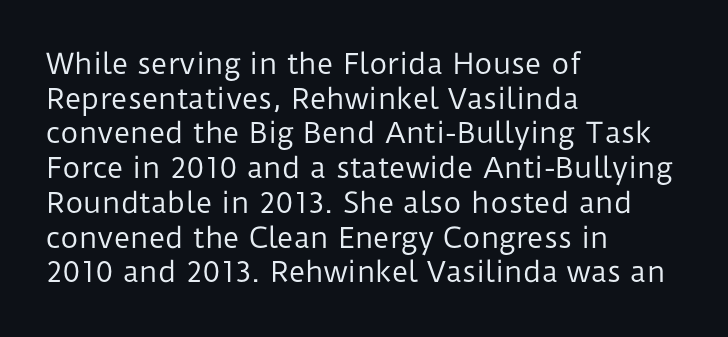
{"serif": "no", "italic": "no", "bold": "no", "weight": "regular", "width": "normal", "stroke_contrast": "low", "x_height": "medium", "monospaced": "no", "underline": "no", "align": "left", "line_spacing_ratio": 1.24, "letter_spacing": "normal", "letter_spacing_em": 0.0, "glyph_px": 28}
